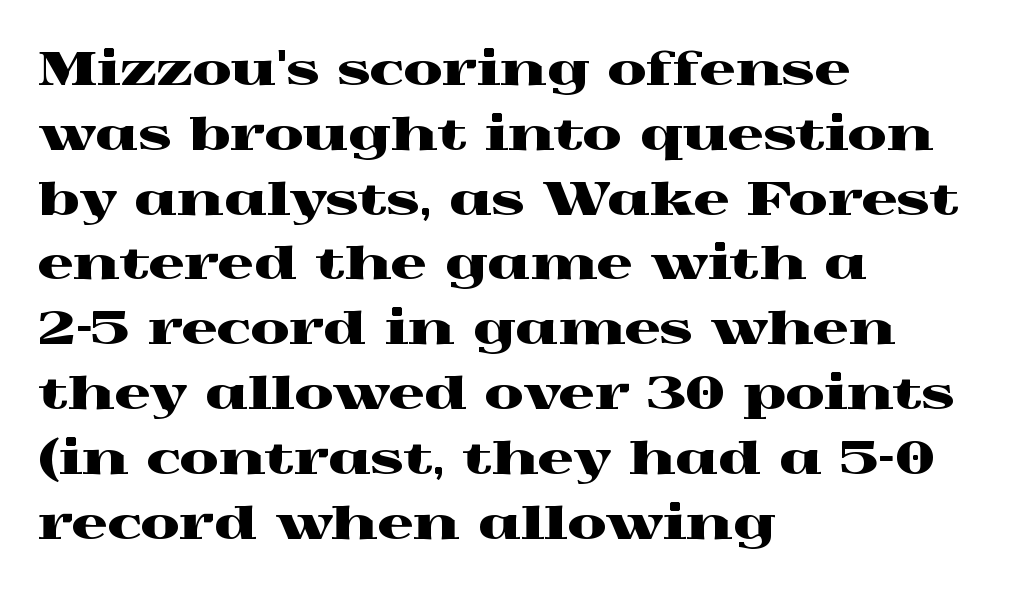
{"serif": "yes", "italic": "no", "width": "wide", "x_height": "medium", "monospaced": "no", "underline": "no", "align": "left", "line_spacing": "normal", "line_spacing_ratio": 1.44, "letter_spacing": "normal", "letter_spacing_em": 0.0, "glyph_px": 45}
